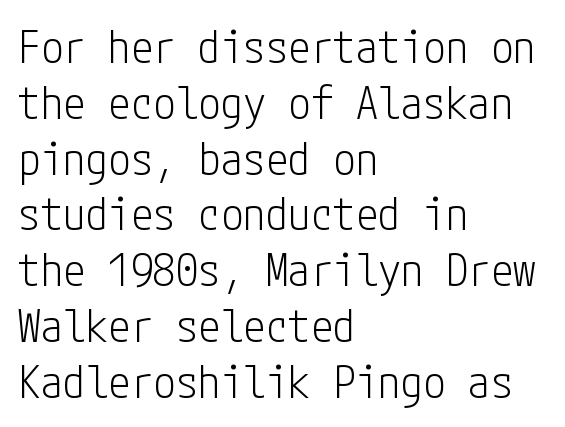
The image shows 45 px light, condensed sans-serif type, upright; set left-aligned, line spacing 1.24x, normal letter spacing, not underlined; low stroke contrast and a medium x-height.
